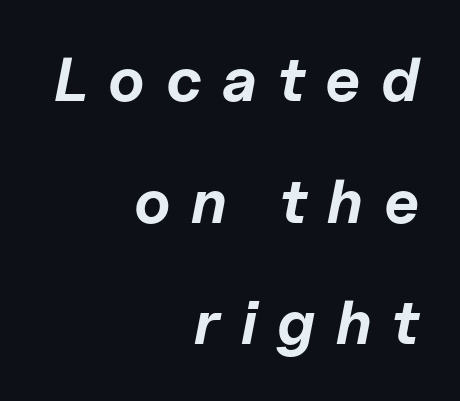
Q: Is the text bold? A: Yes.
Q: Is the text italic (slanted)? A: Yes, it leans right by about 11 degrees.
Q: Is the text underlined? A: No.
Q: How is the paragraph aligned? A: Right-aligned.
Q: Is the spacing between letters normal or unusually wide? A: Unusually wide.
Q: Is the spacing between lines tight, normal or loose? A: Loose.
Q: Width (condensed, normal, or wide)? A: Normal.
Q: Stroke contrast? A: Low.
Q: x-height? A: Medium.
Q: Monospaced? A: No.
